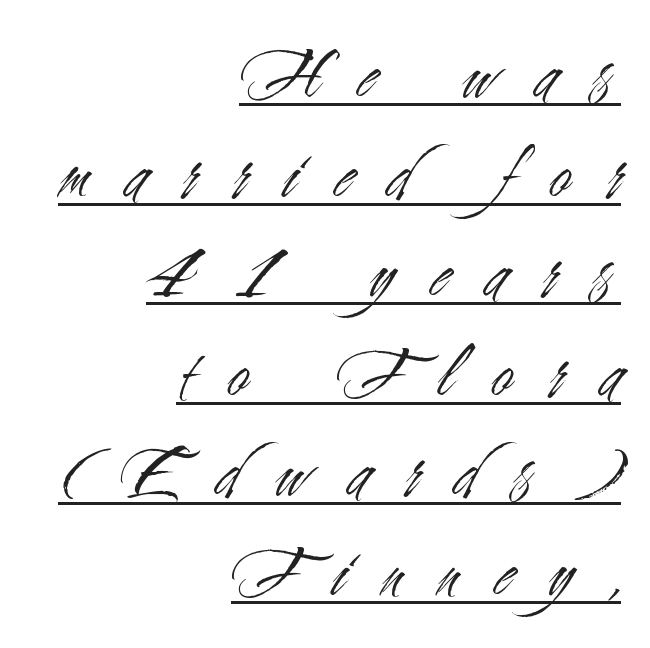
Short and long lines alike share a common ending point at right. Compared with typical paragraphs, the rows here are spaced about the same. Honestly, the letter spacing is so wide it's the main thing you notice. Regarding serifs, this sample does without them. Think standard paragraph weight, or any step lighter than that.
